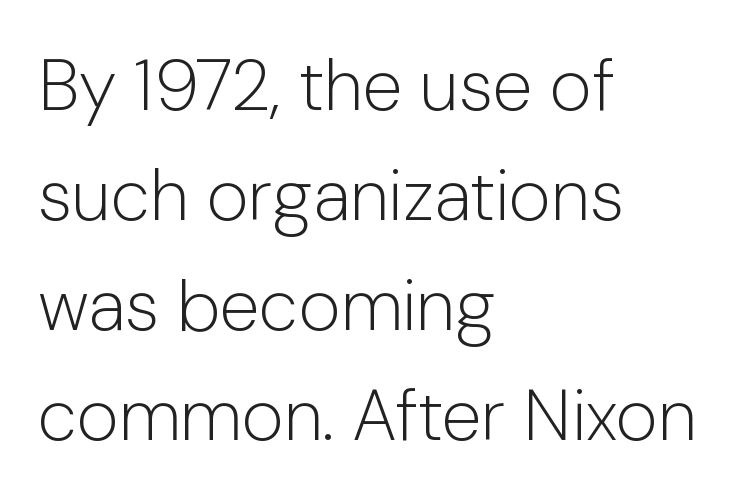
Underline: absent. Unlike italic type, these characters show no tilt at all. The compositor pushed each line to the left boundary. These lines are rendered in a variable-pitch font. Check where the strokes stop: nothing finishes them off — pure sans. The cut favours lightness, reaching ordinary text weight at its darkest.
